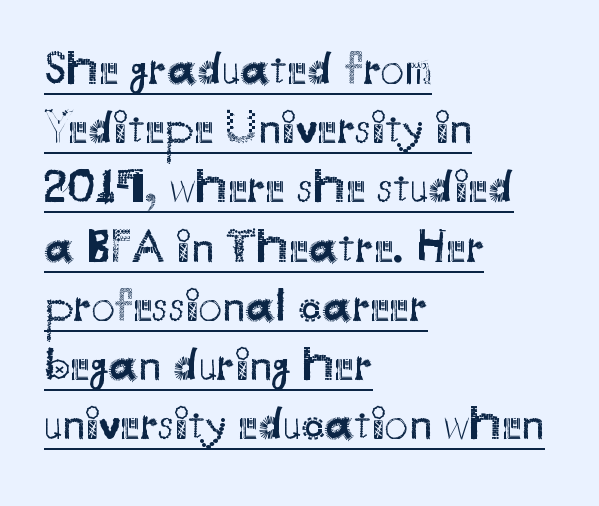
The image shows 47 px regular-weight sans-serif type, upright; set left-aligned, normal line spacing (1.26x), normal letter spacing, underlined; medium stroke contrast and a small x-height.
